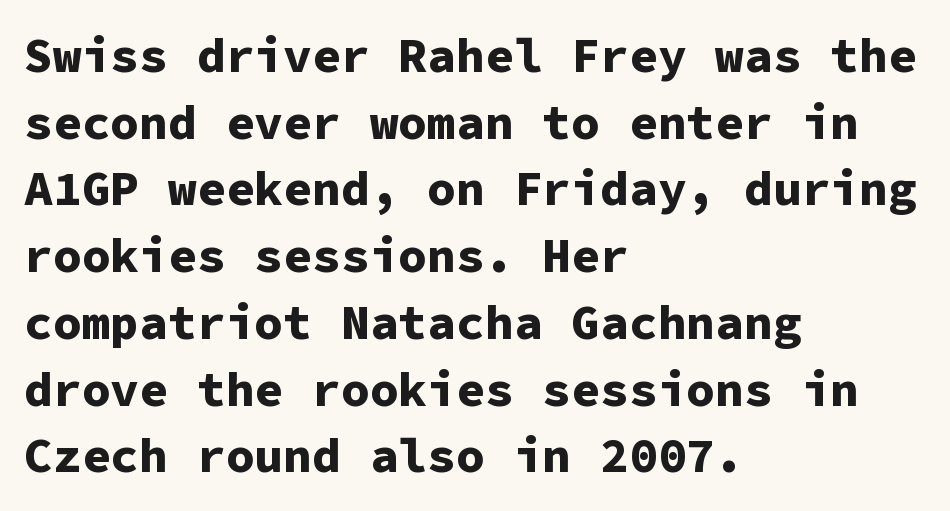
Underlining? Definitely not there. Is the block centered? No — it sits flush against the left margin. Italic: no, the glyphs are upright roman. The leading is moderate, giving the passage an even texture. Examine the stroke ends and you'll find no serifs.
